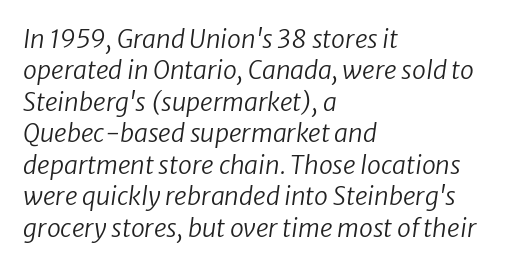
The image shows 25 px text type, italic (leaning right); set left-aligned, normal line spacing (1.26x), normal letter spacing, not underlined.
